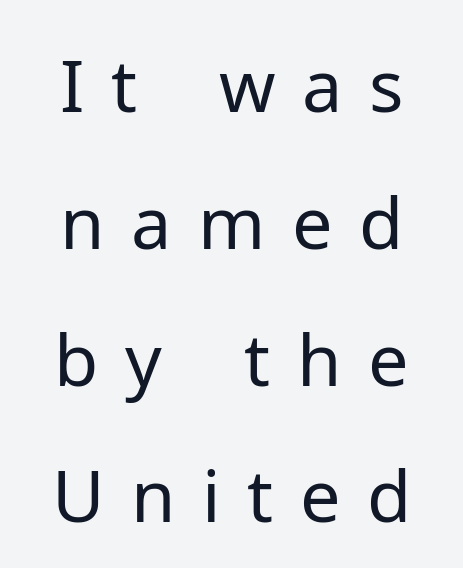
The image shows 72 px regular-weight sans-serif type, upright; set loose line spacing (1.9x), unusually wide letter spacing (+0.37 em), not underlined; low stroke contrast and a medium x-height.
